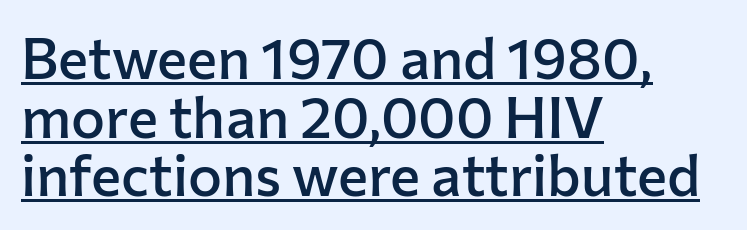
{"serif": "no", "italic": "no", "bold": "semi", "weight": "semibold", "width": "normal", "stroke_contrast": "low", "x_height": "medium", "monospaced": "no", "underline": "yes", "align": "left", "line_spacing": "tight", "line_spacing_ratio": 1.03, "letter_spacing": "normal", "letter_spacing_em": 0.0, "glyph_px": 57}
